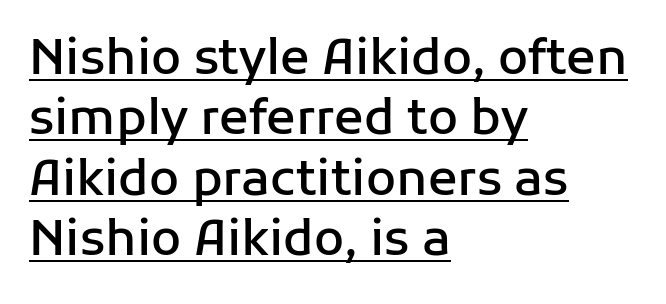
Q: Is the text bold? A: Semi-bold.
Q: Is the text italic (slanted)? A: No, it is upright.
Q: Is the typeface a serif or a sans-serif typeface? A: Sans-serif.
Q: Is the text underlined? A: Yes.
Q: How is the paragraph aligned? A: Left-aligned.
Q: Is the spacing between letters normal or unusually wide? A: Normal.
Q: Width (condensed, normal, or wide)? A: Normal.
Q: Stroke contrast? A: Low.
Q: x-height? A: Medium.
Q: Monospaced? A: No.
